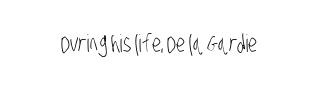
Rule under the text: the space is simply empty. What stands out about the letter spacing? Nothing — it is the standard amount. Think standard paragraph weight, or any step lighter than that.
